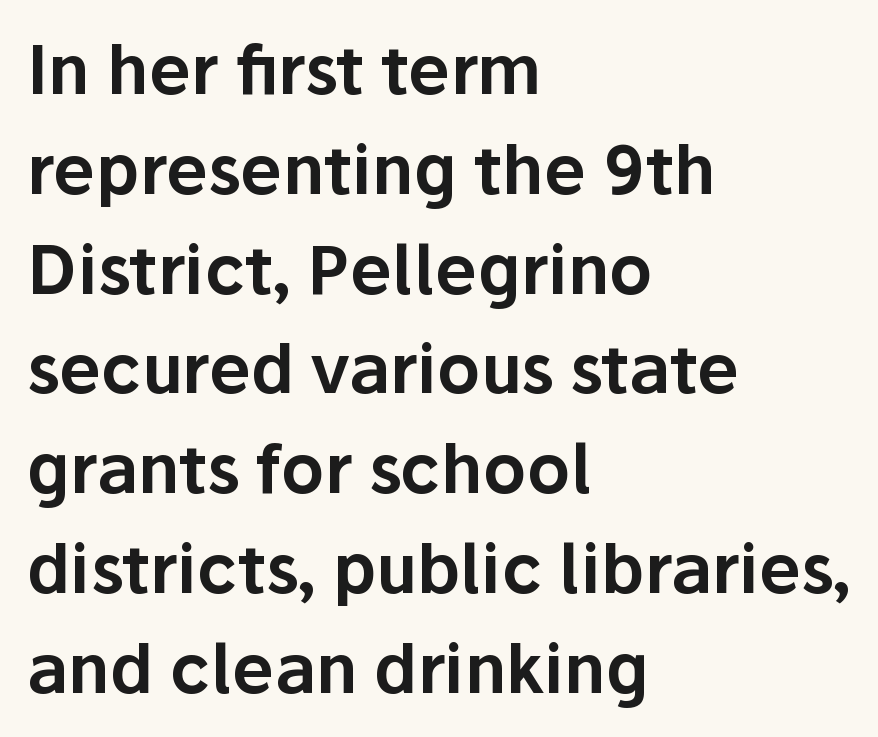
{"serif": "no", "italic": "no", "width": "normal", "stroke_contrast": "low", "x_height": "medium", "monospaced": "no", "underline": "no", "align": "left", "line_spacing": "normal", "line_spacing_ratio": 1.49, "letter_spacing": "normal", "letter_spacing_em": 0.0, "glyph_px": 67}
